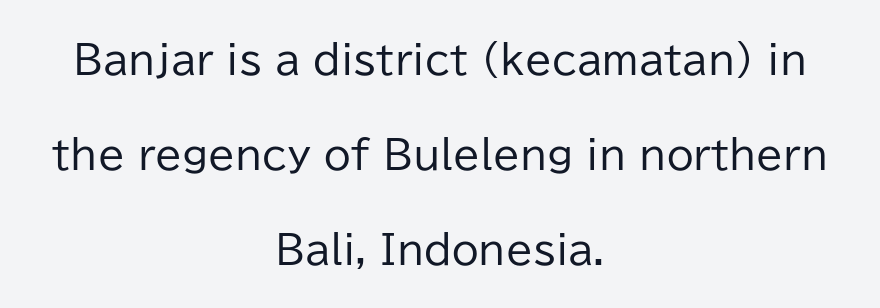
The image shows 39 px regular-weight sans-serif type, upright; set centered, loose line spacing (2.43x), normal letter spacing, not underlined; low stroke contrast and a medium x-height.
